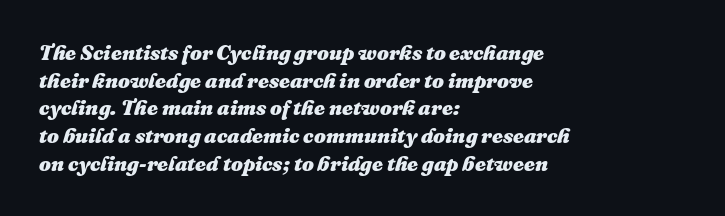
{"italic": "yes", "lean": "right", "slant_degrees": 16, "bold": "yes", "underline": "no", "align": "left", "line_spacing": "normal", "line_spacing_ratio": 1.32, "letter_spacing": "normal", "letter_spacing_em": 0.0, "glyph_px": 21}
